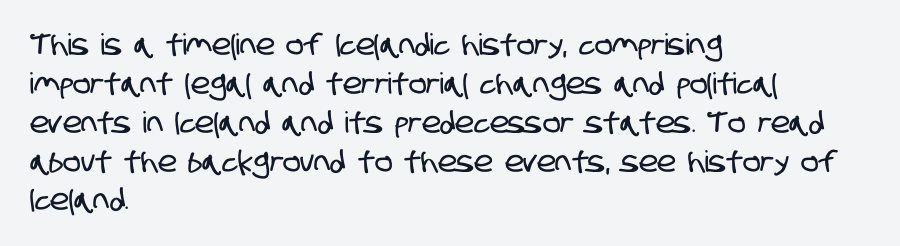
{"serif": "no", "width": "condensed", "stroke_contrast": "low", "x_height": "large", "monospaced": "no", "underline": "no", "align": "left", "line_spacing": "normal", "line_spacing_ratio": 1.34, "letter_spacing": "normal", "letter_spacing_em": 0.0, "glyph_px": 29}
